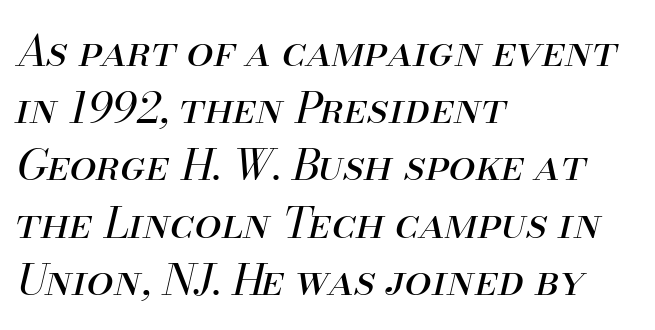
{"italic": "yes", "lean": "right", "slant_degrees": 13, "bold": "no", "weight": "regular", "width": "normal", "stroke_contrast": "medium", "x_height": "small", "monospaced": "no", "underline": "no", "align": "left", "line_spacing": "normal", "line_spacing_ratio": 1.33, "letter_spacing": "normal", "letter_spacing_em": 0.0, "glyph_px": 43}
